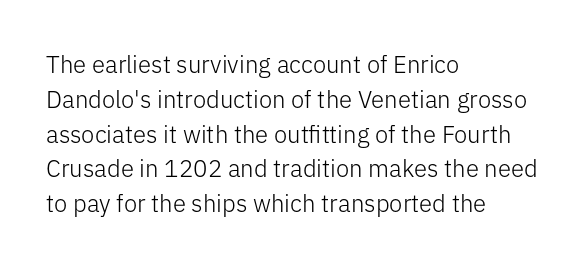
Summary of weight: not heavy and not bold. The passage shown stacks its lines at a standard gap. Upright lettering throughout. Tracking value appears to be zero — textbook default spacing.
